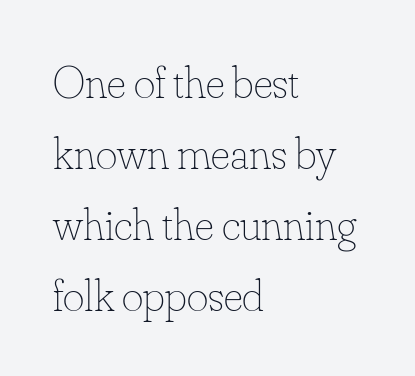
Q: Is the text bold? A: No.
Q: Is the text italic (slanted)? A: No, it is upright.
Q: Is the text underlined? A: No.
Q: How is the paragraph aligned? A: Left-aligned.
Q: Is the spacing between letters normal or unusually wide? A: Normal.
Q: Is the spacing between lines tight, normal or loose? A: Normal.
Q: Width (condensed, normal, or wide)? A: Normal.
Q: Stroke contrast? A: Low.
Q: x-height? A: Small.
Q: Monospaced? A: No.
